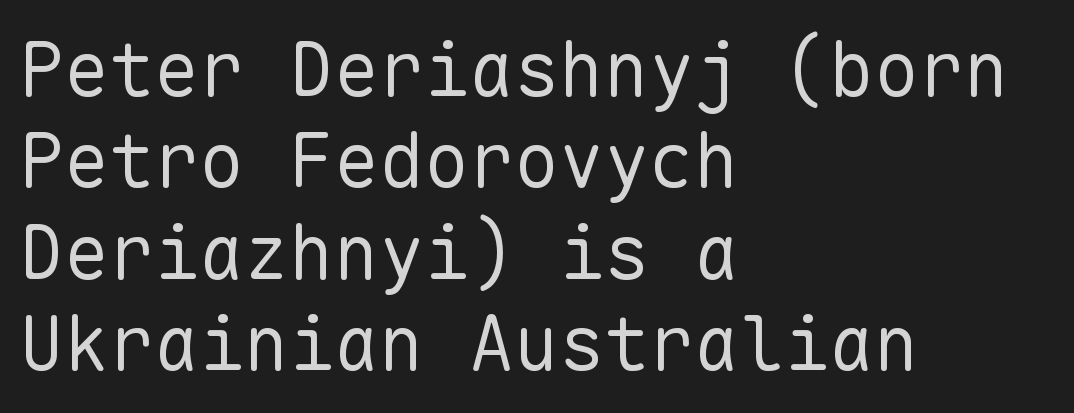
{"serif": "no", "italic": "no", "bold": "no", "weight": "regular", "width": "normal", "stroke_contrast": "low", "x_height": "medium", "monospaced": "yes", "underline": "no", "align": "left", "line_spacing_ratio": 1.22, "letter_spacing": "normal", "letter_spacing_em": 0.0, "glyph_px": 75}
